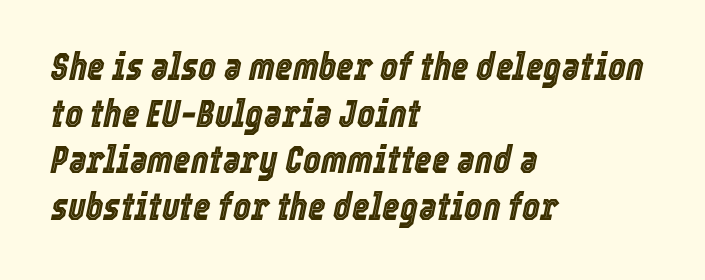
The image shows 38 px condensed type, italic (leaning right); set left-aligned, line spacing 1.23x, normal letter spacing, not underlined; a medium x-height.
